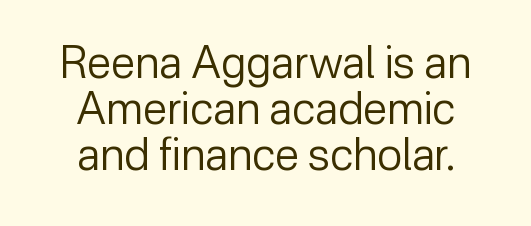
The image shows 44 px regular-weight sans-serif type, upright; set tight line spacing (1.05x), normal letter spacing, not underlined; low stroke contrast and a medium x-height.
